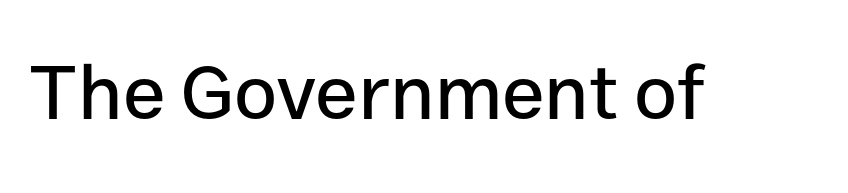
{"serif": "no", "italic": "no", "width": "normal", "stroke_contrast": "low", "x_height": "medium", "monospaced": "no", "underline": "no", "letter_spacing": "normal", "letter_spacing_em": 0.0, "glyph_px": 77}
